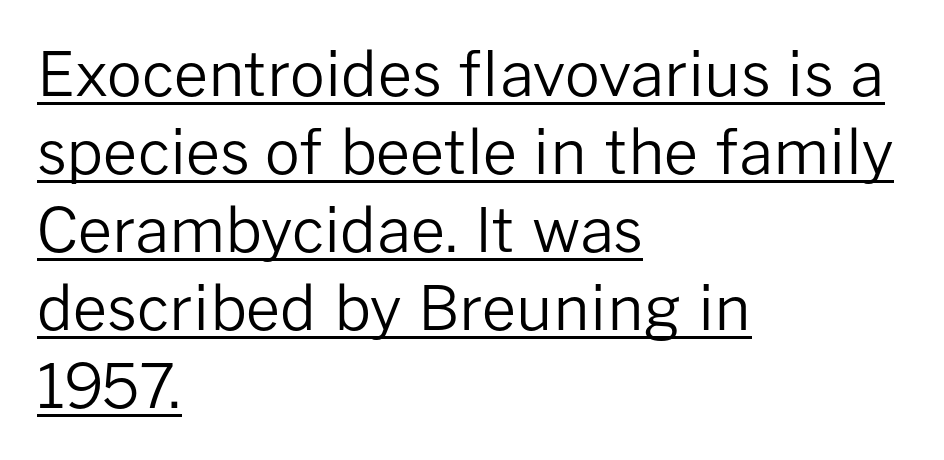
Q: Is the text bold? A: No.
Q: Is the text italic (slanted)? A: No, it is upright.
Q: Is the typeface a serif or a sans-serif typeface? A: Sans-serif.
Q: Is the text underlined? A: Yes.
Q: How is the paragraph aligned? A: Left-aligned.
Q: Is the spacing between letters normal or unusually wide? A: Normal.
Q: Is the spacing between lines tight, normal or loose? A: Normal.
Q: Width (condensed, normal, or wide)? A: Normal.
Q: Stroke contrast? A: Low.
Q: x-height? A: Medium.
Q: Monospaced? A: No.
